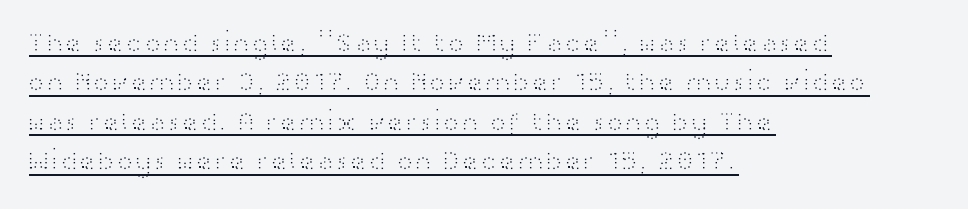
The image shows 28 px light, wide sans-serif type, upright; set left-aligned, normal line spacing (1.41x), normal letter spacing, underlined; high stroke contrast and a medium x-height.
